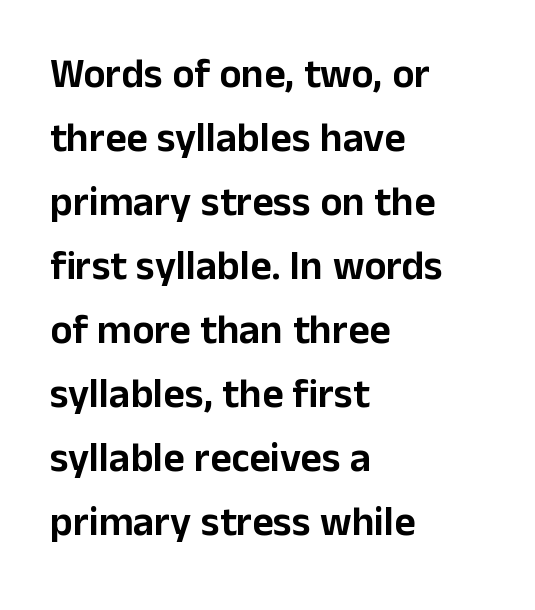
{"serif": "no", "italic": "no", "width": "normal", "stroke_contrast": "low", "x_height": "medium", "monospaced": "no", "underline": "no", "align": "left", "line_spacing": "normal", "line_spacing_ratio": 1.56, "letter_spacing": "normal", "letter_spacing_em": 0.0, "glyph_px": 41}
